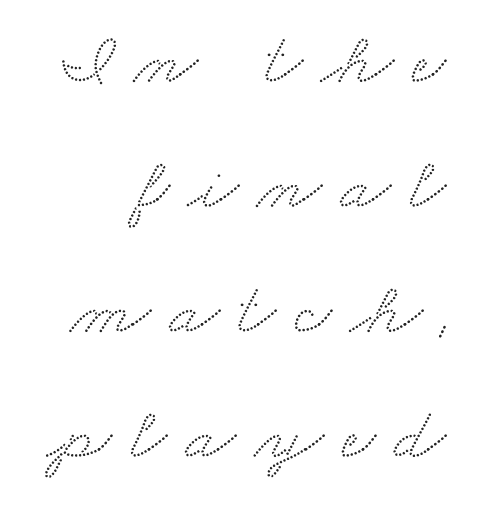
Q: Is the typeface a serif or a sans-serif typeface? A: Serif.
Q: Is the text underlined? A: No.
Q: How is the paragraph aligned? A: Right-aligned.
Q: Is the spacing between letters normal or unusually wide? A: Unusually wide.
Q: Is the spacing between lines tight, normal or loose? A: Normal.
Q: Width (condensed, normal, or wide)? A: Wide.
Q: Stroke contrast? A: Medium.
Q: x-height? A: Small.
Q: Monospaced? A: No.
